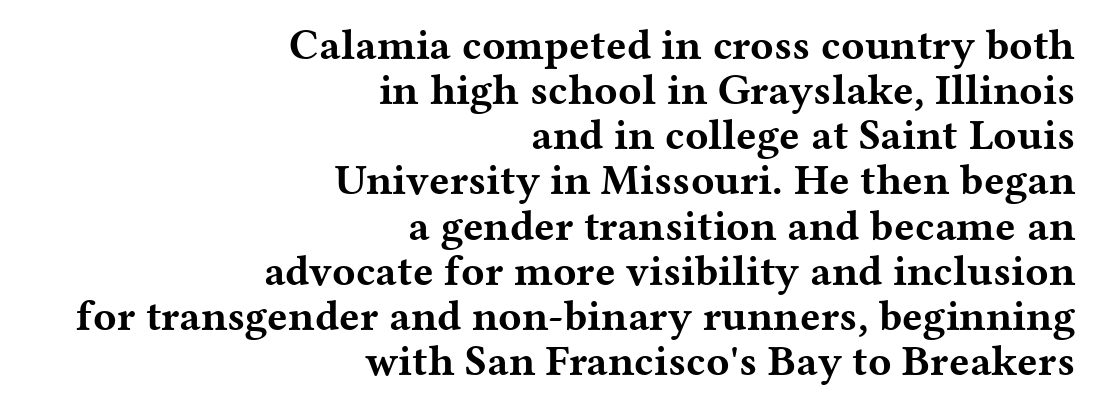
{"serif": "yes", "italic": "no", "bold": "yes", "weight": "bold", "width": "wide", "stroke_contrast": "medium", "x_height": "medium", "monospaced": "no", "underline": "no", "align": "right", "line_spacing": "tight", "line_spacing_ratio": 1.05, "letter_spacing": "normal", "letter_spacing_em": 0.0, "glyph_px": 43}
